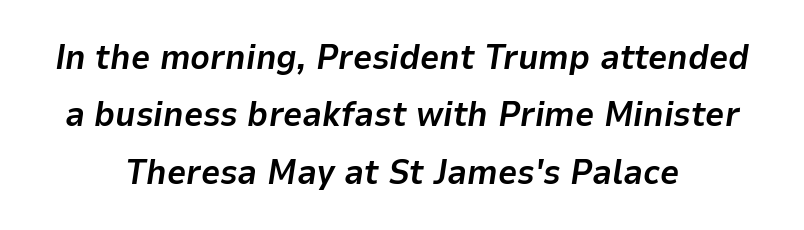
Both edges are ragged and mirror each other, which tells us the setting is centered. Regular leading. Character widths vary here, with narrow letters taking less room than wide ones. Pretty heavy lettering here — definitely bold. Here the glyphs are tracked normally, forming tight word shapes. This rendering features lettering with no underline.
